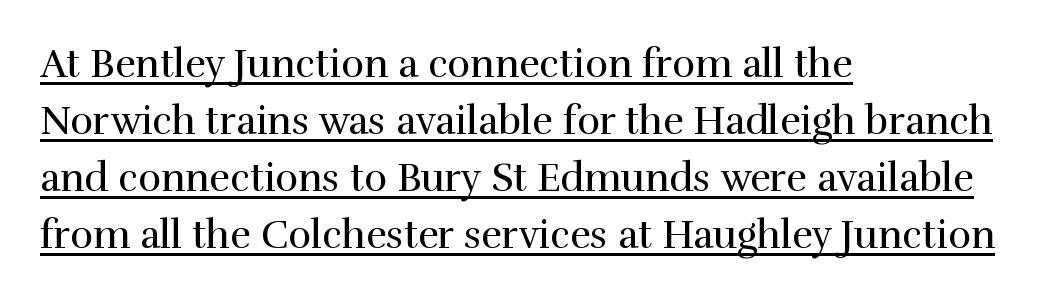
Q: Is the text bold? A: No.
Q: Is the text italic (slanted)? A: No, it is upright.
Q: Is the typeface a serif or a sans-serif typeface? A: Serif.
Q: Is the text underlined? A: Yes.
Q: How is the paragraph aligned? A: Left-aligned.
Q: Is the spacing between letters normal or unusually wide? A: Normal.
Q: Is the spacing between lines tight, normal or loose? A: Normal.
Q: Width (condensed, normal, or wide)? A: Normal.
Q: x-height? A: Medium.
Q: Monospaced? A: No.
